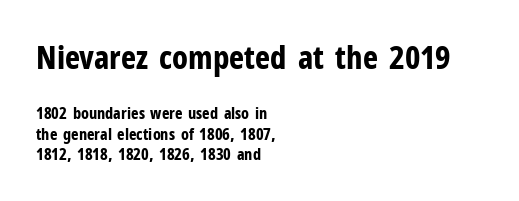
The image shows 32 px bold, condensed sans-serif type, upright; set left-aligned, normal line spacing (1.27x), normal letter spacing, not underlined; the first (top) block is 2.0x larger; low stroke contrast and a medium x-height.
